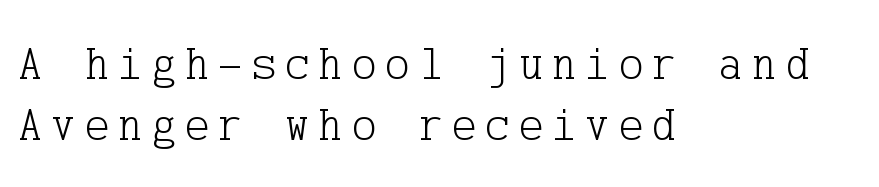
{"serif": "yes", "italic": "no", "bold": "no", "weight": "light", "width": "normal", "stroke_contrast": "low", "x_height": "medium", "underline": "no", "align": "left", "line_spacing": "normal", "line_spacing_ratio": 1.29, "glyph_px": 47}
